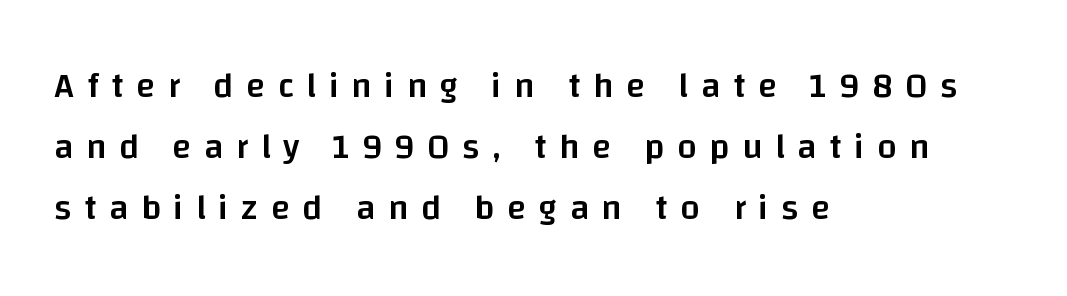
The image shows 35 px semibold sans-serif type, upright; set left-aligned, line spacing 1.75x, unusually wide letter spacing (+0.36 em), not underlined; low stroke contrast and a large x-height.
